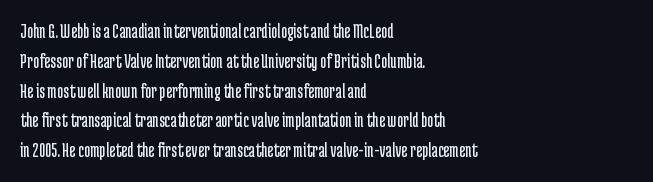
Quick note: interline space is typical. Nothing unusual about the tracking: characters are spaced as the font intends. Unmarked baselines from the first word to the last. No italicization has been applied; the sample stays upright.
